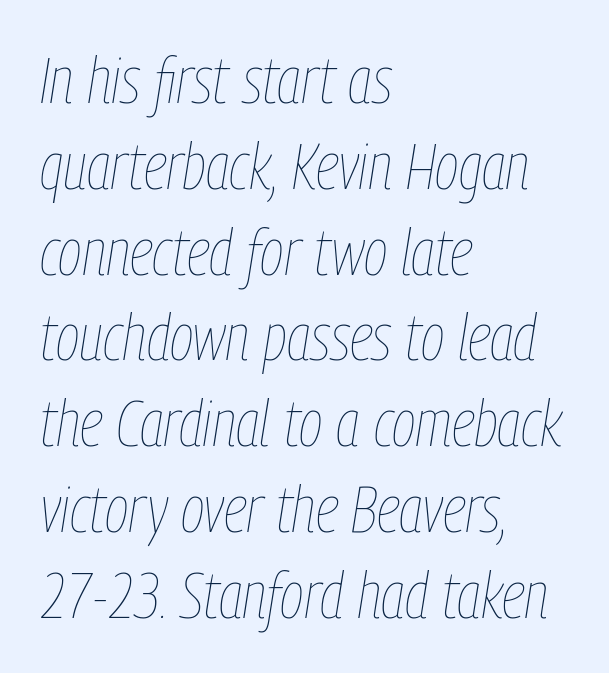
The image shows 65 px thin, condensed type, italic (leaning right); set left-aligned, normal line spacing (1.32x), normal letter spacing, not underlined; low stroke contrast and a medium x-height.
